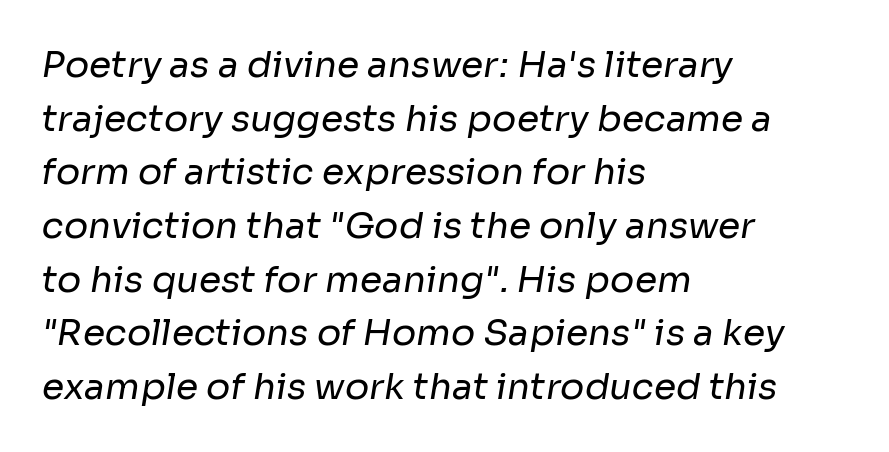
Q: Is the text bold? A: No.
Q: Is the typeface a serif or a sans-serif typeface? A: Sans-serif.
Q: Is the text underlined? A: No.
Q: How is the paragraph aligned? A: Left-aligned.
Q: Is the spacing between letters normal or unusually wide? A: Normal.
Q: Is the spacing between lines tight, normal or loose? A: Normal.
Q: Width (condensed, normal, or wide)? A: Normal.
Q: Stroke contrast? A: Low.
Q: x-height? A: Medium.
Q: Monospaced? A: No.
